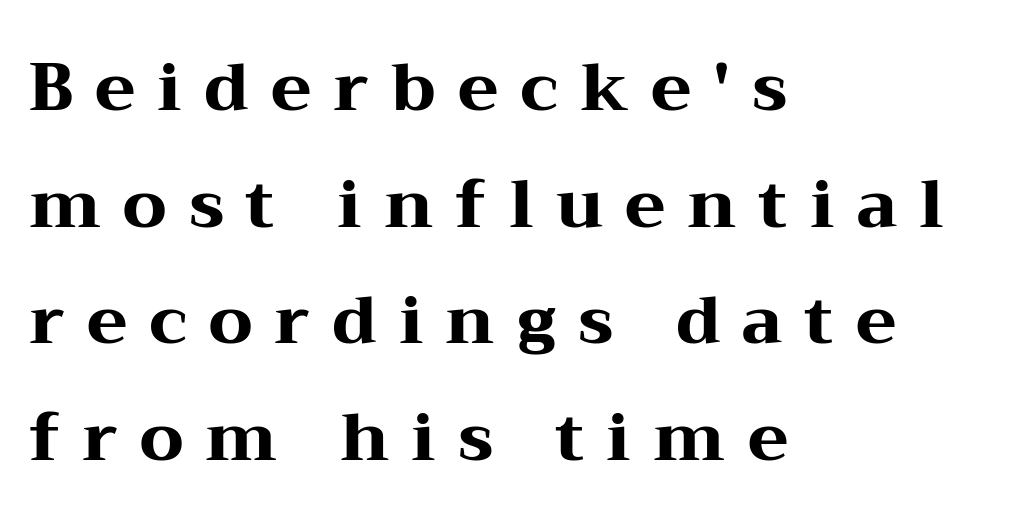
{"serif": "yes", "italic": "no", "bold": "yes", "weight": "heavy", "width": "wide", "stroke_contrast": "medium", "x_height": "medium", "monospaced": "no", "underline": "no", "align": "left", "line_spacing_ratio": 1.74, "letter_spacing": "wide", "letter_spacing_em": 0.33, "glyph_px": 67}
